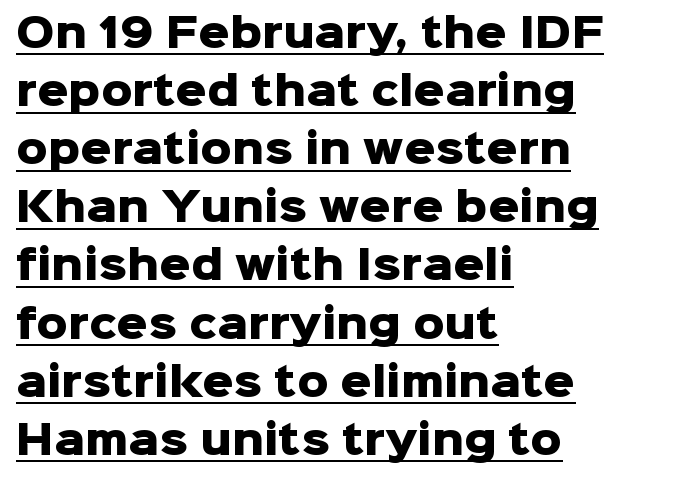
The image shows 39 px heavy sans-serif type, upright; set left-aligned, normal line spacing (1.49x), normal letter spacing, underlined; low stroke contrast and a medium x-height.
